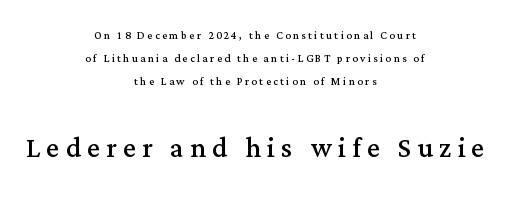
{"serif": "yes", "italic": "no", "bold": "no", "weight": "regular", "width": "normal", "stroke_contrast": "medium", "x_height": "medium", "monospaced": "no", "underline": "no", "align": "center", "line_spacing": "normal", "line_spacing_ratio": 1.63, "larger_block": "second", "size_ratio": 2.57, "glyph_px": 36}
